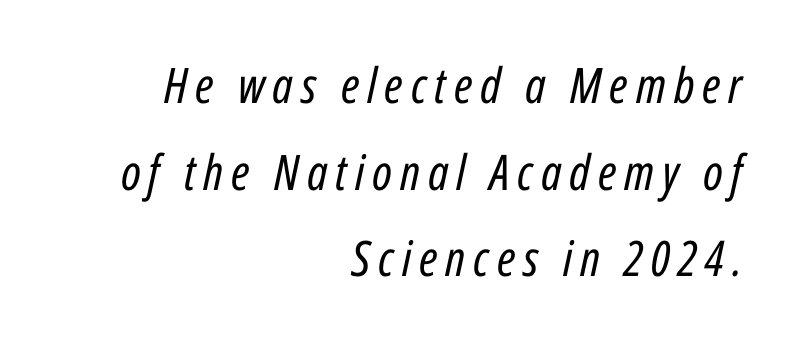
The image shows 49 px regular-weight, condensed type, italic (leaning right); set right-aligned, line spacing 1.77x, not underlined; low stroke contrast and a medium x-height.
